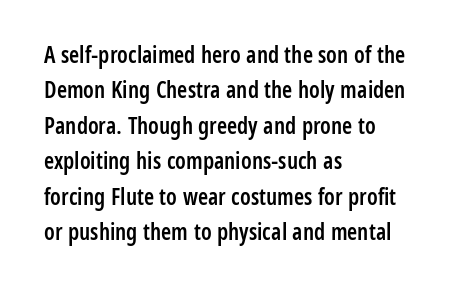
A bit beefed up — I'd call it semibold rather than bold. Upright lettering throughout. Students, observe: this is what conventionally led text looks like. The typesetter chose a ragged-right arrangement here. The rendering keeps characters at their native spacing. Only glyphs here, with clear space below each row.
